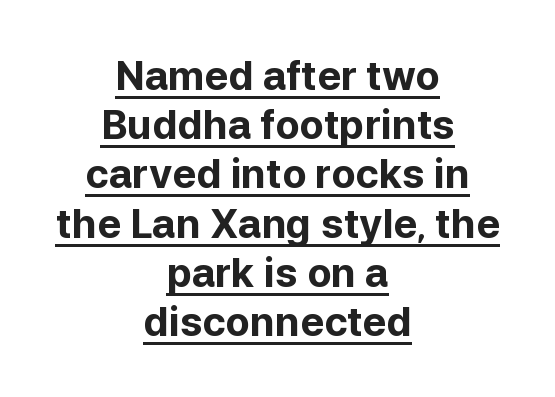
Q: Is the text bold? A: Yes.
Q: Is the text italic (slanted)? A: No, it is upright.
Q: Is the typeface a serif or a sans-serif typeface? A: Sans-serif.
Q: Is the text underlined? A: Yes.
Q: How is the paragraph aligned? A: Centered.
Q: Is the spacing between letters normal or unusually wide? A: Normal.
Q: Width (condensed, normal, or wide)? A: Normal.
Q: Stroke contrast? A: Low.
Q: x-height? A: Medium.
Q: Monospaced? A: No.
